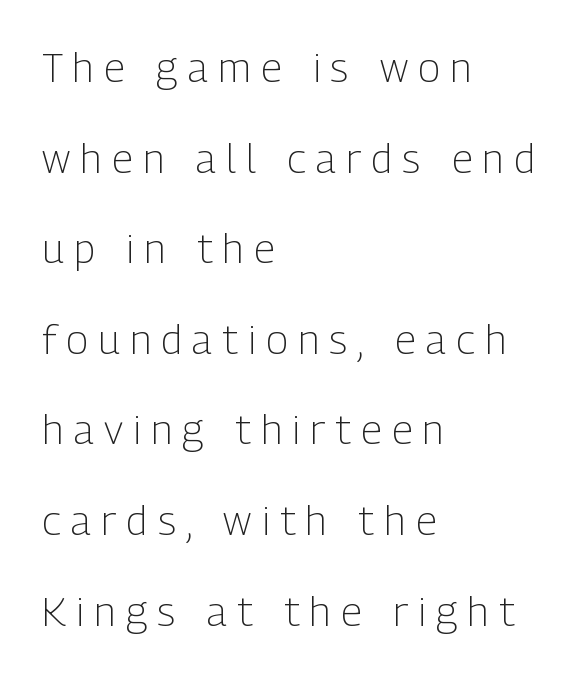
Q: Is the text bold? A: No.
Q: Is the text italic (slanted)? A: No, it is upright.
Q: Is the typeface a serif or a sans-serif typeface? A: Sans-serif.
Q: Is the text underlined? A: No.
Q: How is the paragraph aligned? A: Left-aligned.
Q: Is the spacing between letters normal or unusually wide? A: Unusually wide.
Q: Is the spacing between lines tight, normal or loose? A: Loose.
Q: Width (condensed, normal, or wide)? A: Condensed.
Q: Stroke contrast? A: Low.
Q: x-height? A: Medium.
Q: Monospaced? A: No.
